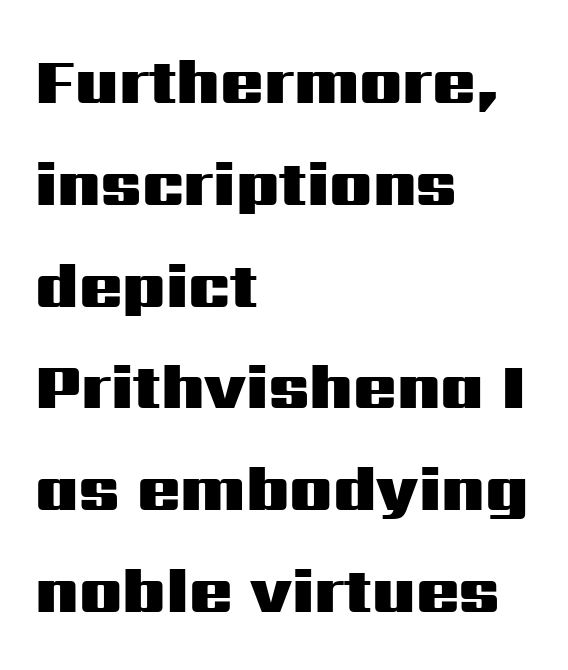
The paragraph shown leans on its left margin. Rule under the text: the space is simply empty. Standard letterfit; no display-style spreading of the glyphs. Notice how the stems are strictly vertical — no italics here.
